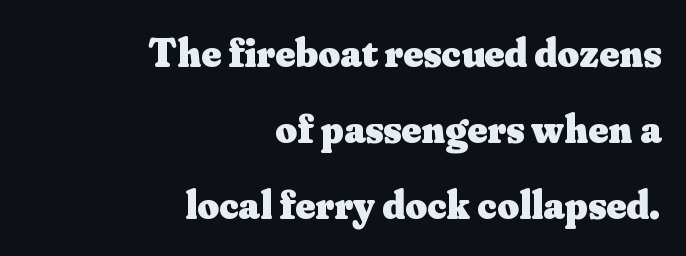
The letters stand straight up with perfectly vertical stems. Letters rest on an invisible, unmarked baseline. The ragged edge is on the left, which tells us the setting is flush right. Proportional: the letters do not fall into vertical columns. Bold? Absolutely — the strokes are thick and heavy. A typesetter would label this face a serif.
